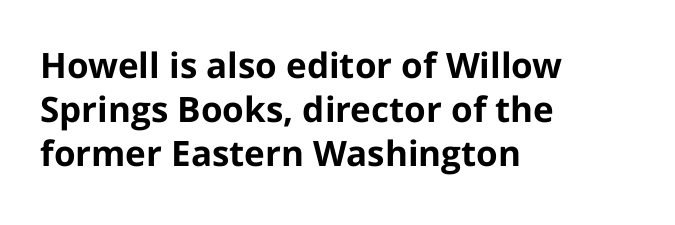
This sample uses plain, unmodified letter spacing. In terms of weight, the rendering is a true, heavy bold. Has an underline been added? It has not. Characters remain perfectly vertical along every line.
